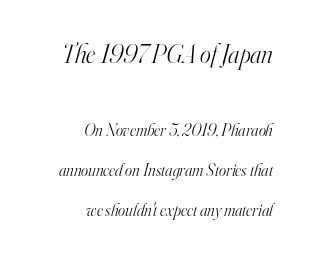
{"italic": "yes", "lean": "right", "slant_degrees": 16, "bold": "no", "underline": "no", "align": "right", "line_spacing": "loose", "line_spacing_ratio": 2.36, "letter_spacing": "normal", "letter_spacing_em": 0.0, "larger_block": "first", "size_ratio": 1.53, "glyph_px": 26}
